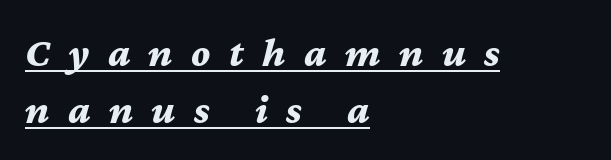
Q: Is the text bold? A: Yes.
Q: Is the text italic (slanted)? A: Yes, it leans right by about 12 degrees.
Q: Is the text underlined? A: Yes.
Q: How is the paragraph aligned? A: Left-aligned.
Q: Is the spacing between letters normal or unusually wide? A: Unusually wide.
Q: Is the spacing between lines tight, normal or loose? A: Normal.
Q: Width (condensed, normal, or wide)? A: Normal.
Q: Stroke contrast? A: Medium.
Q: x-height? A: Medium.
Q: Monospaced? A: No.
